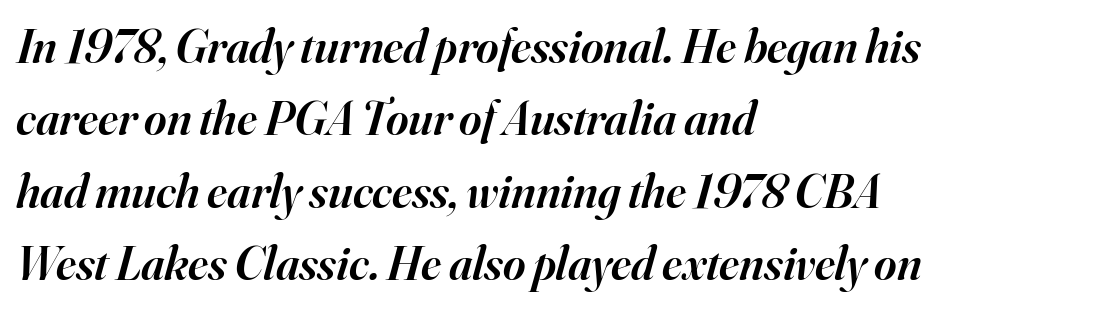
The image shows 48 px semibold serif type, italic (leaning right); set left-aligned, normal line spacing (1.51x), normal letter spacing, not underlined; high stroke contrast and a small x-height.
